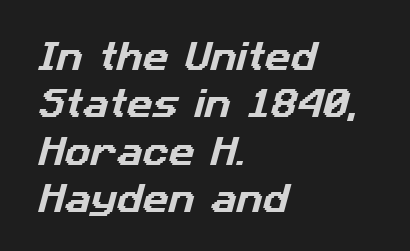
The image shows 32 px sans-serif type; set left-aligned, normal line spacing (1.48x), normal letter spacing, not underlined; low stroke contrast and a medium x-height.
